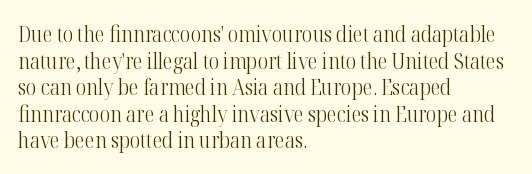
{"italic": "no", "bold": "no", "underline": "no", "align": "left", "line_spacing_ratio": 1.21, "letter_spacing": "normal", "letter_spacing_em": 0.0, "glyph_px": 22}
